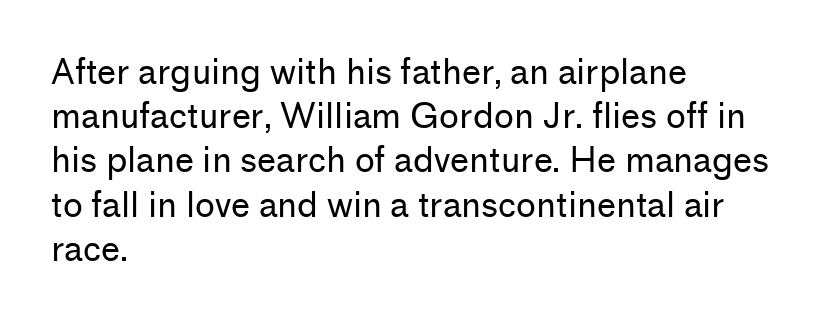
Q: Is the text bold? A: No.
Q: Is the text italic (slanted)? A: No, it is upright.
Q: Is the typeface a serif or a sans-serif typeface? A: Sans-serif.
Q: Is the text underlined? A: No.
Q: How is the paragraph aligned? A: Left-aligned.
Q: Is the spacing between letters normal or unusually wide? A: Normal.
Q: Is the spacing between lines tight, normal or loose? A: Normal.
Q: Width (condensed, normal, or wide)? A: Normal.
Q: Stroke contrast? A: Low.
Q: x-height? A: Medium.
Q: Monospaced? A: No.
